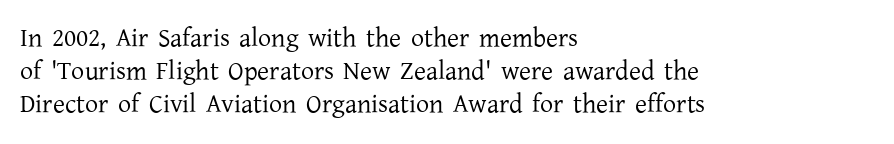
{"italic": "no", "bold": "no", "underline": "no", "align": "left", "line_spacing": "normal", "line_spacing_ratio": 1.27, "letter_spacing": "normal", "letter_spacing_em": 0.0, "glyph_px": 26}
